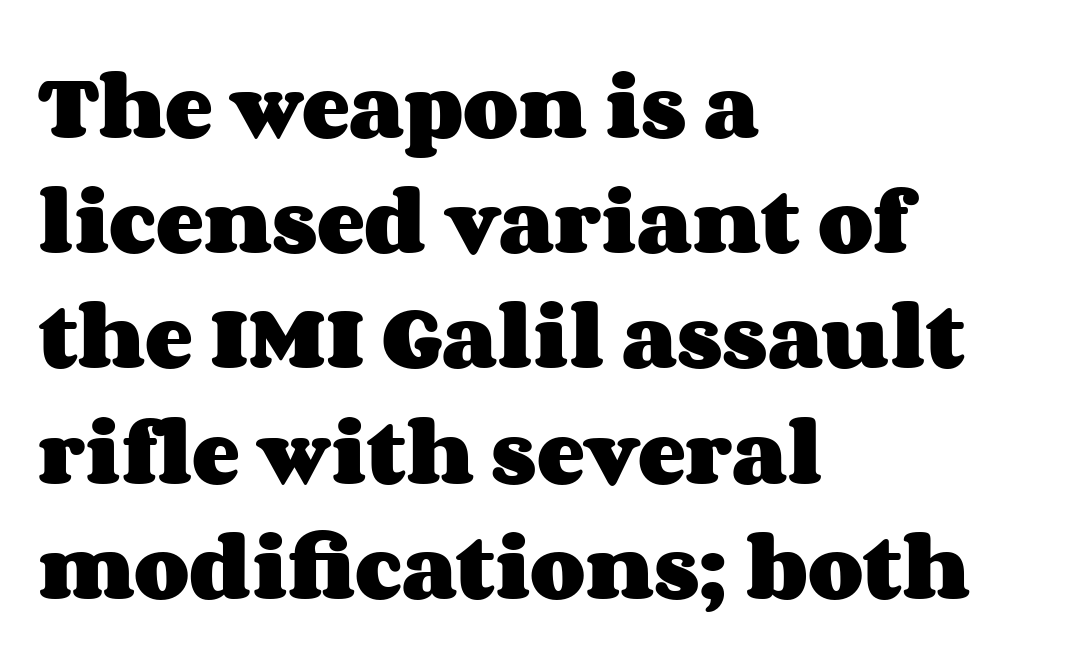
The image shows 72 px heavy, wide type, upright; set left-aligned, normal line spacing (1.6x), normal letter spacing, not underlined; medium stroke contrast and a large x-height.
